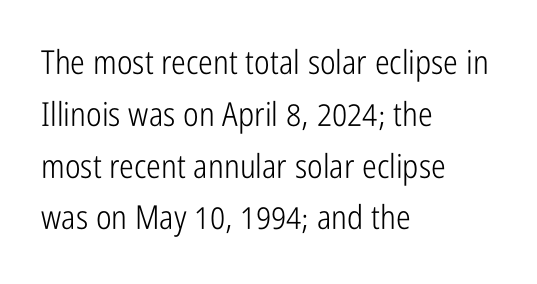
A typesetter would label this face a sans. Only glyphs here, with clear space below each row. Here the glyphs are tracked normally, forming tight word shapes. Notice how the passage keeps a crisp vertical edge on the left only. Rendered with straight, roman letterforms. Compared with typical paragraphs, the rows here are spaced about the same.
